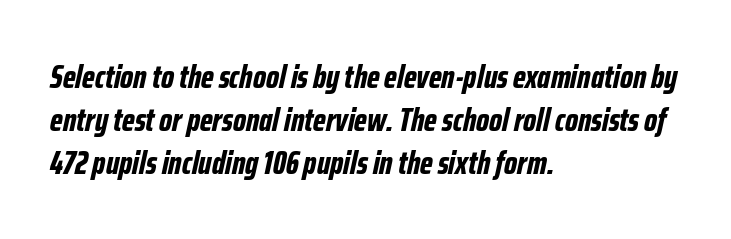
The image shows 33 px bold, condensed type, italic (leaning right); set left-aligned, normal line spacing (1.3x), normal letter spacing, not underlined; low stroke contrast and a medium x-height.
